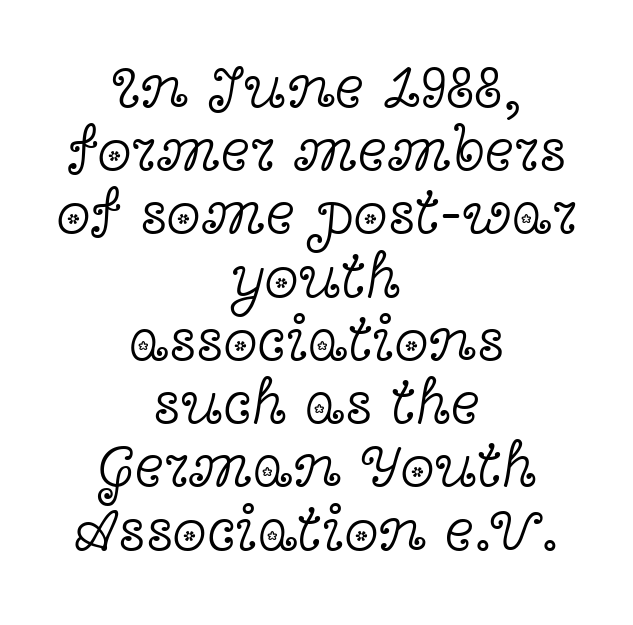
Q: Is the text bold? A: No.
Q: Is the text italic (slanted)? A: No, it is upright.
Q: Is the typeface a serif or a sans-serif typeface? A: Serif.
Q: Is the text underlined? A: No.
Q: How is the paragraph aligned? A: Centered.
Q: Is the spacing between letters normal or unusually wide? A: Normal.
Q: Is the spacing between lines tight, normal or loose? A: Tight.
Q: Width (condensed, normal, or wide)? A: Wide.
Q: x-height? A: Medium.
Q: Monospaced? A: No.
